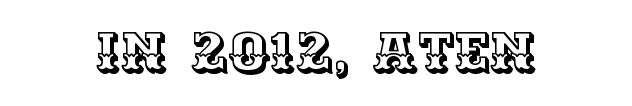
The setting favours the middle, as headings and verse often do. Posture: vertical. Inter-character spacing is left at the font's built-in metrics. The strip under each line holds only bare page. The letters advance in unequal steps, a hallmark of proportional type.
